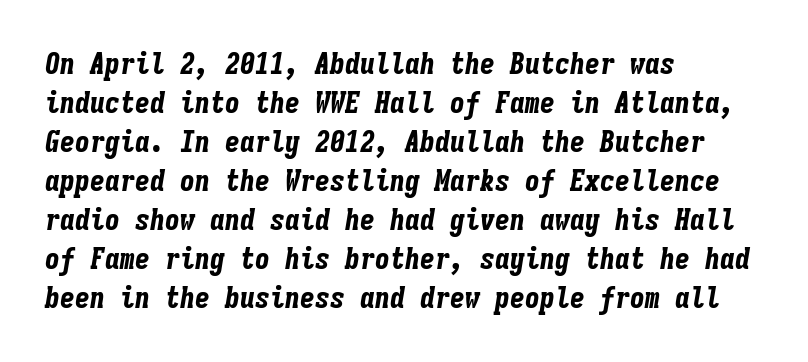
{"italic": "yes", "lean": "right", "slant_degrees": 9, "bold": "yes", "weight": "bold", "width": "condensed", "stroke_contrast": "low", "x_height": "medium", "monospaced": "yes", "underline": "no", "align": "left", "line_spacing": "normal", "line_spacing_ratio": 1.3, "letter_spacing": "normal", "letter_spacing_em": 0.0, "glyph_px": 30}
